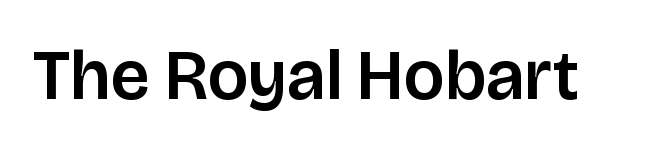
Italic? Not at all — the glyphs are vertical. Has an underline been added? It has not. Default kerning and tracking; the words read as compact shapes. In terms of letterform style, serifs are entirely absent.
